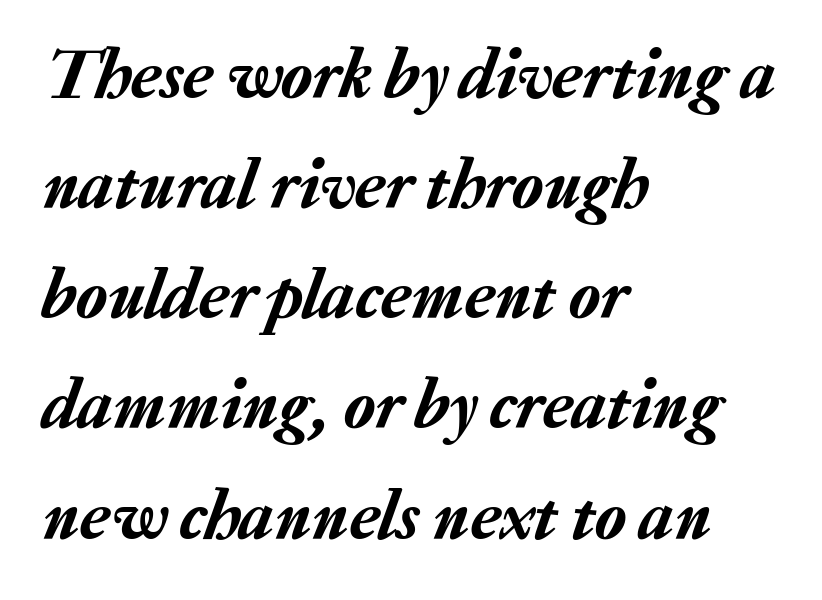
Q: Is the text italic (slanted)? A: Yes, it leans right by about 20 degrees.
Q: Is the text underlined? A: No.
Q: How is the paragraph aligned? A: Left-aligned.
Q: Is the spacing between letters normal or unusually wide? A: Normal.
Q: Is the spacing between lines tight, normal or loose? A: Normal.
Q: Width (condensed, normal, or wide)? A: Normal.
Q: Stroke contrast? A: Low.
Q: x-height? A: Medium.
Q: Monospaced? A: No.
